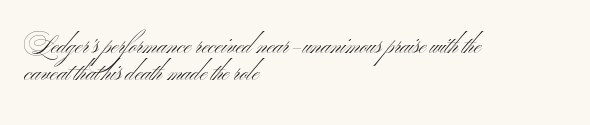
Glyph-to-glyph distance matches everyday printed text. Each row of text sits above clean, open space. Every row of glyphs begins at an identical x-position on the left.
